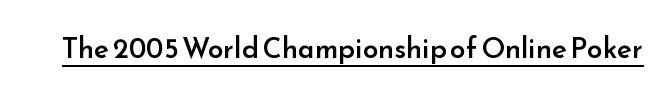
The image shows 28 px semibold sans-serif type, upright; set normal letter spacing, underlined; low stroke contrast and a small x-height.
